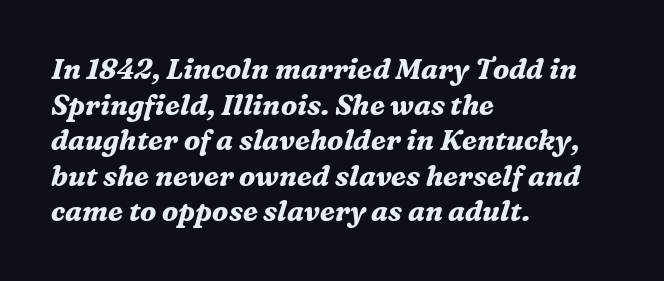
{"serif": "yes", "italic": "yes", "lean": "right", "slant_degrees": 16, "bold": "yes", "weight": "bold", "width": "normal", "stroke_contrast": "medium", "x_height": "medium", "monospaced": "no", "underline": "no", "align": "left", "line_spacing": "normal", "line_spacing_ratio": 1.27, "letter_spacing": "normal", "letter_spacing_em": 0.0, "glyph_px": 28}
